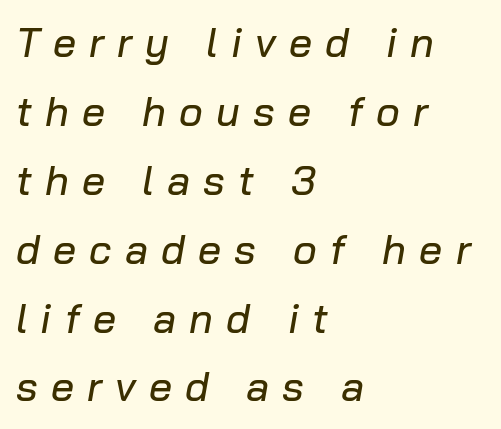
The specimen omits any rule beneath the text block's lines. Vertically, the passage feels balanced, rows spaced as you'd expect. The compositor pushed each line to the left boundary. Yep, that's italic — everything's leaning.
